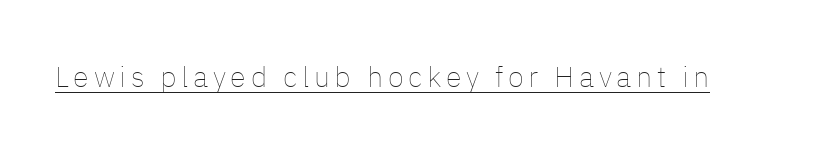
The image shows 29 px thin type, upright; set underlined; low stroke contrast and a medium x-height.
